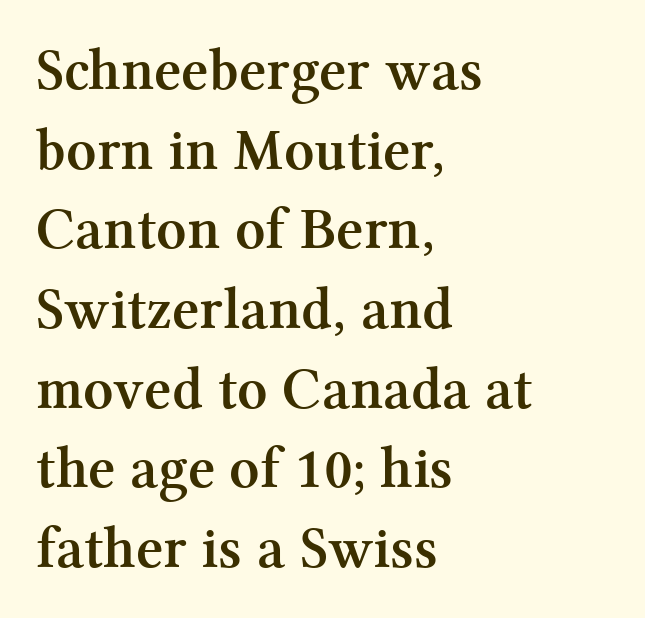
Q: Is the text bold? A: Yes.
Q: Is the text italic (slanted)? A: No, it is upright.
Q: Is the typeface a serif or a sans-serif typeface? A: Serif.
Q: Is the text underlined? A: No.
Q: How is the paragraph aligned? A: Left-aligned.
Q: Is the spacing between letters normal or unusually wide? A: Normal.
Q: Is the spacing between lines tight, normal or loose? A: Normal.
Q: Width (condensed, normal, or wide)? A: Normal.
Q: Stroke contrast? A: Medium.
Q: x-height? A: Medium.
Q: Monospaced? A: No.
